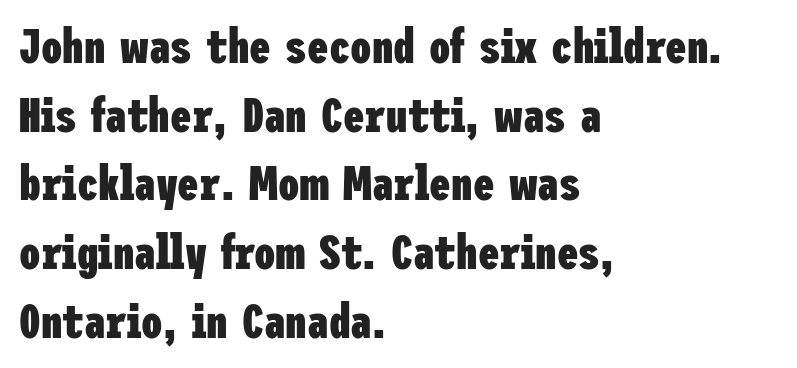
The image shows 48 px heavy, condensed sans-serif type, upright; set left-aligned, normal line spacing (1.43x), normal letter spacing, not underlined; low stroke contrast and a medium x-height.
